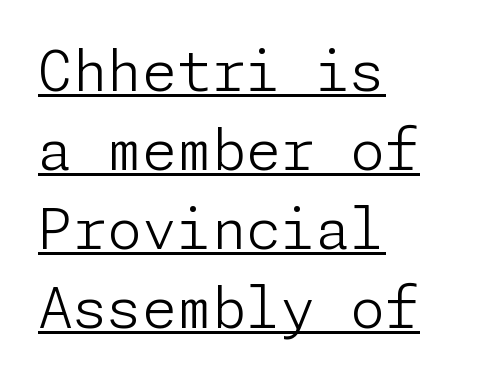
The image shows 56 px light sans-serif type, upright; set left-aligned, normal line spacing (1.41x), normal letter spacing, underlined; low stroke contrast and a medium x-height.
